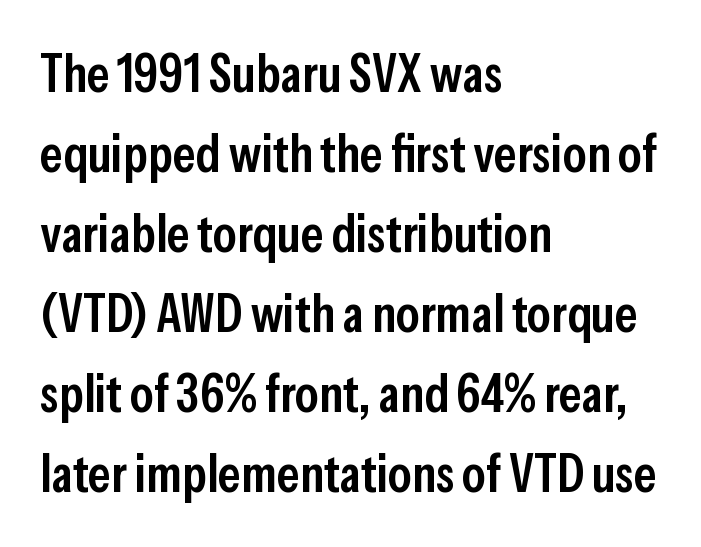
Q: Is the text bold? A: Semi-bold.
Q: Is the text italic (slanted)? A: No, it is upright.
Q: Is the typeface a serif or a sans-serif typeface? A: Sans-serif.
Q: Is the text underlined? A: No.
Q: How is the paragraph aligned? A: Left-aligned.
Q: Is the spacing between letters normal or unusually wide? A: Normal.
Q: Is the spacing between lines tight, normal or loose? A: Normal.
Q: Width (condensed, normal, or wide)? A: Condensed.
Q: Stroke contrast? A: Low.
Q: x-height? A: Medium.
Q: Monospaced? A: No.
